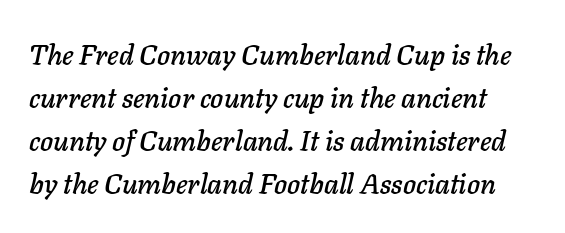
The image shows 28 px text type, italic (leaning right); set normal line spacing (1.54x), normal letter spacing, not underlined; low stroke contrast and a medium x-height.
